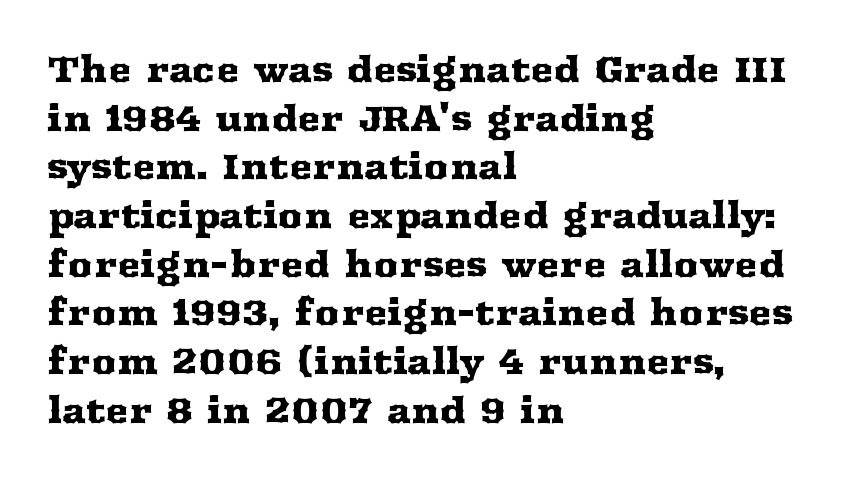
Q: Is the text italic (slanted)? A: No, it is upright.
Q: Is the typeface a serif or a sans-serif typeface? A: Serif.
Q: Is the text underlined? A: No.
Q: How is the paragraph aligned? A: Left-aligned.
Q: Is the spacing between letters normal or unusually wide? A: Normal.
Q: Is the spacing between lines tight, normal or loose? A: Normal.
Q: Width (condensed, normal, or wide)? A: Wide.
Q: Stroke contrast? A: Medium.
Q: x-height? A: Medium.
Q: Monospaced? A: No.
